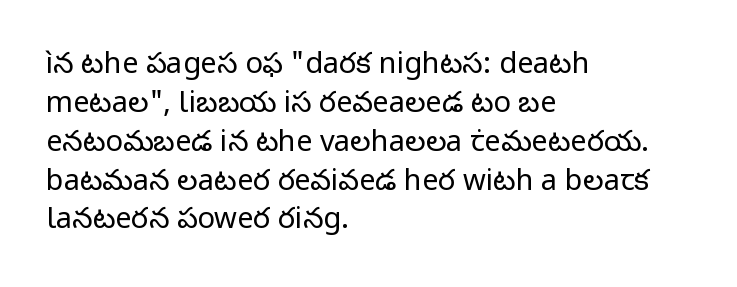
Do the characters align in a grid? No, the font is proportional. One glance says typical: line gaps are just what's usual. Posture: vertical. Weight class: somewhere from thin through regular. Short note: letters normally spaced. The paragraph shown leans on its left margin.
